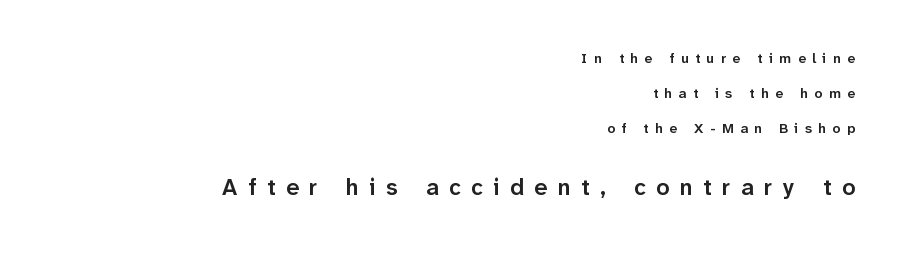
{"italic": "no", "bold": "semi", "underline": "no", "align": "right", "line_spacing": "loose", "line_spacing_ratio": 2.5, "letter_spacing": "wide", "letter_spacing_em": 0.46, "larger_block": "second", "size_ratio": 1.64, "glyph_px": 23}
